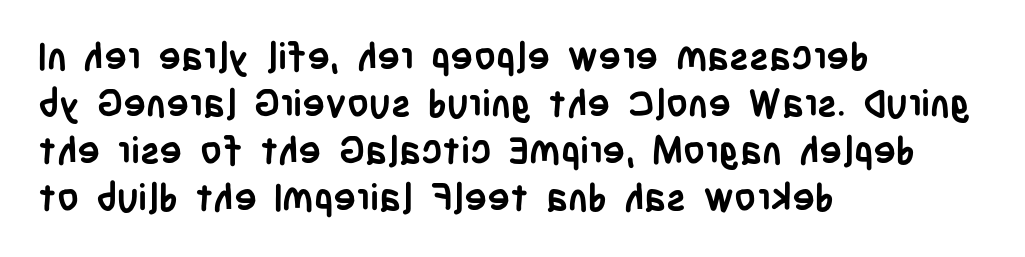
{"serif": "no", "italic": "no", "bold": "yes", "weight": "semibold", "width": "condensed", "stroke_contrast": "low", "x_height": "large", "monospaced": "no", "underline": "no", "align": "left", "line_spacing_ratio": 1.24, "letter_spacing": "normal", "letter_spacing_em": 0.0, "glyph_px": 38}
